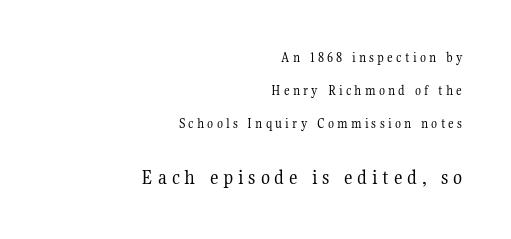
Honestly, the rows look like they've been pulled way apart. Stroke thickness stays within the range of a standard reading face or lighter. Compared with typical body copy, the letter spacing here is much looser. Glance below the letters and you will spot only blank space.
